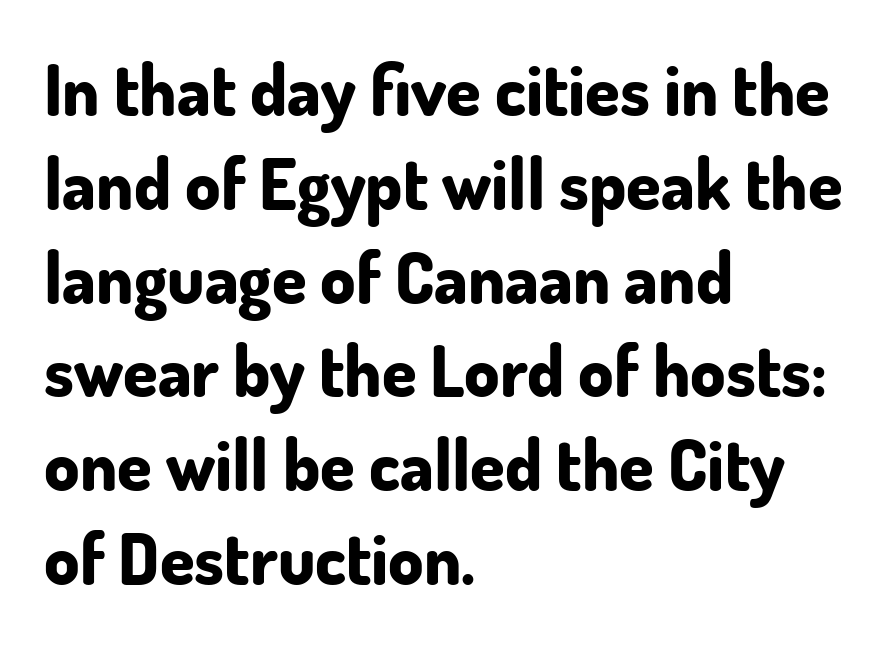
The letters advance in unequal steps, a hallmark of proportional type. This rendering uses left alignment, leaving the right contour irregular. Default kerning and tracking; the words read as compact shapes. Font category for this specimen: sans-serif. Vertically, the passage feels balanced, rows spaced as you'd expect.
